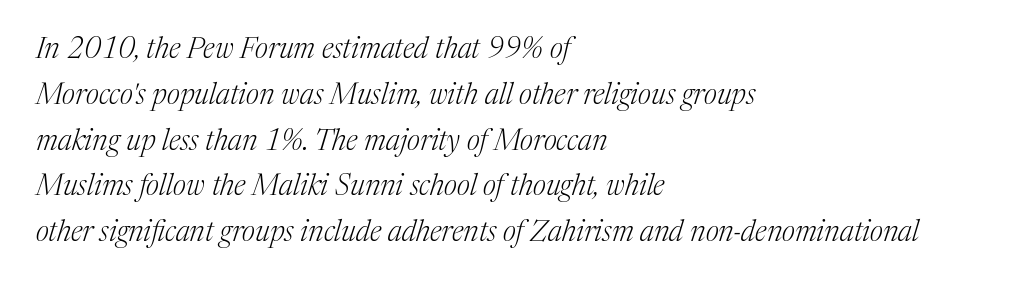
Underlining? Definitely not there. If you measured baseline to baseline, you'd find a middling distance. There's an unmistakable incline to the writing here. Think standard paragraph weight, or any step lighter than that. The lines are quadded left. A typesetter would label this face a serif.
